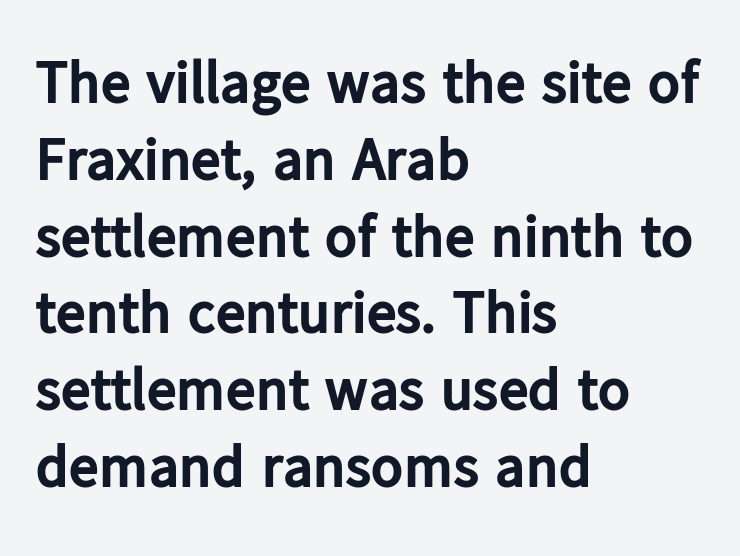
Q: Is the text bold? A: Yes.
Q: Is the text italic (slanted)? A: No, it is upright.
Q: Is the typeface a serif or a sans-serif typeface? A: Sans-serif.
Q: Is the text underlined? A: No.
Q: How is the paragraph aligned? A: Left-aligned.
Q: Is the spacing between letters normal or unusually wide? A: Normal.
Q: Is the spacing between lines tight, normal or loose? A: Normal.
Q: Width (condensed, normal, or wide)? A: Normal.
Q: Stroke contrast? A: Low.
Q: x-height? A: Medium.
Q: Monospaced? A: No.
